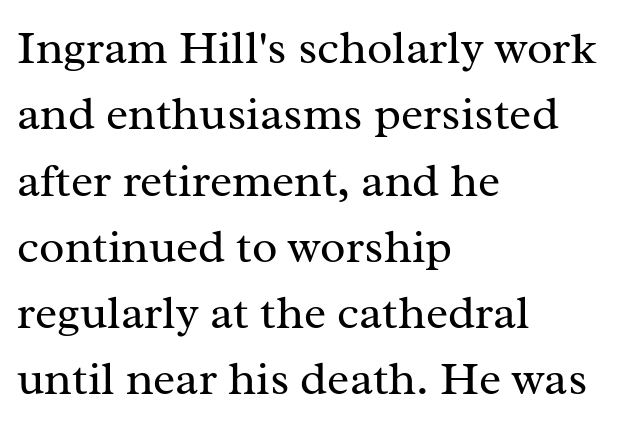
{"serif": "yes", "italic": "no", "bold": "no", "weight": "regular", "width": "normal", "stroke_contrast": "medium", "x_height": "medium", "monospaced": "no", "underline": "no", "align": "left", "line_spacing": "normal", "line_spacing_ratio": 1.41, "letter_spacing": "normal", "letter_spacing_em": 0.0, "glyph_px": 47}
